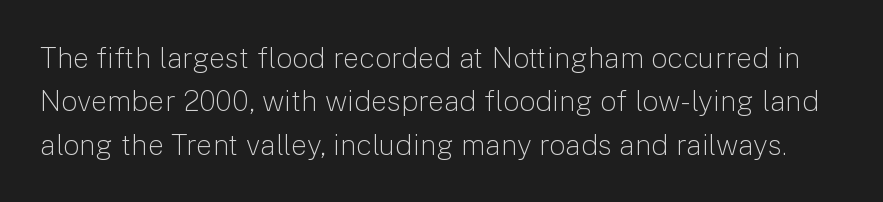
The image shows 29 px light sans-serif type, upright; set normal line spacing (1.5x), normal letter spacing, not underlined; low stroke contrast and a medium x-height.
